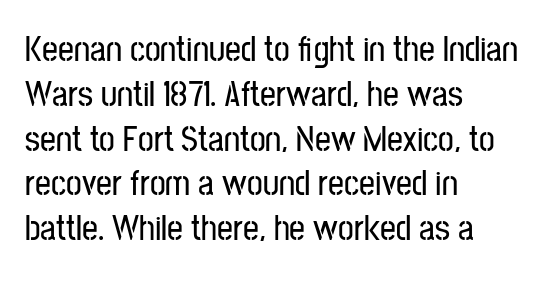
Check under the words: just untouched page. The letters carry no serifs — their stems end cleanly without finishing strokes. A student would call this left alignment; a typographer would say flush left, rag right. Does the lettering tilt? It doesn't — this is upright. Nobody touched the tracking dial on this one. The letters advance in unequal steps, a hallmark of proportional type.
